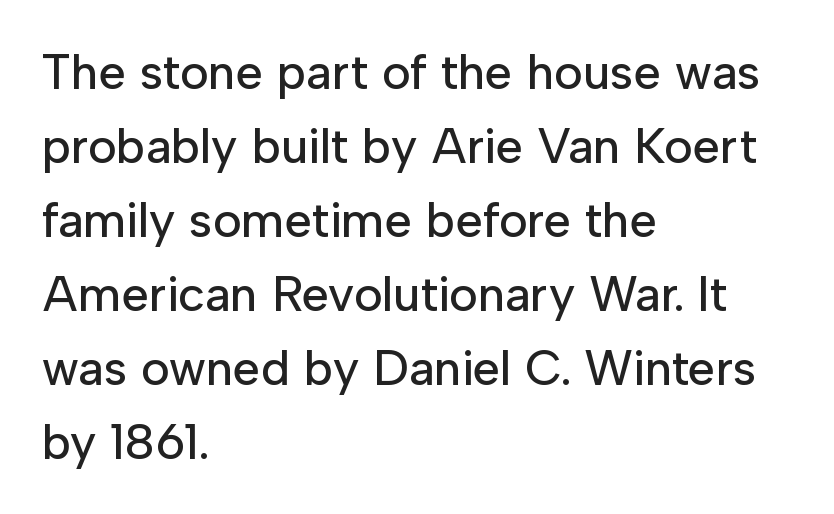
The image shows 49 px sans-serif type, upright; set left-aligned, normal line spacing (1.51x), normal letter spacing, not underlined; low stroke contrast and a medium x-height.
